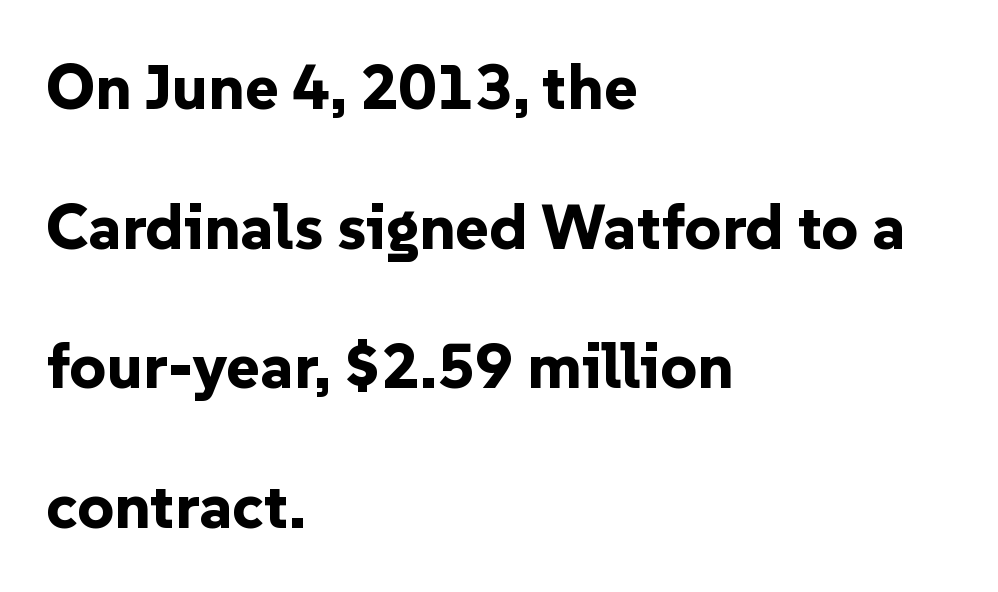
Q: Is the text bold? A: Yes.
Q: Is the text italic (slanted)? A: No, it is upright.
Q: Is the typeface a serif or a sans-serif typeface? A: Sans-serif.
Q: Is the text underlined? A: No.
Q: How is the paragraph aligned? A: Left-aligned.
Q: Is the spacing between letters normal or unusually wide? A: Normal.
Q: Is the spacing between lines tight, normal or loose? A: Loose.
Q: Width (condensed, normal, or wide)? A: Normal.
Q: Stroke contrast? A: Low.
Q: x-height? A: Medium.
Q: Monospaced? A: No.
